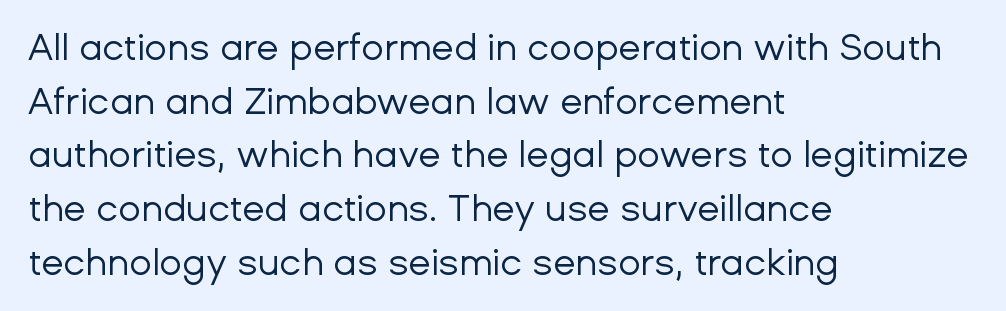
The image shows 37 px regular-weight sans-serif type, upright; set left-aligned, normal line spacing (1.45x), normal letter spacing, not underlined; low stroke contrast and a medium x-height.
